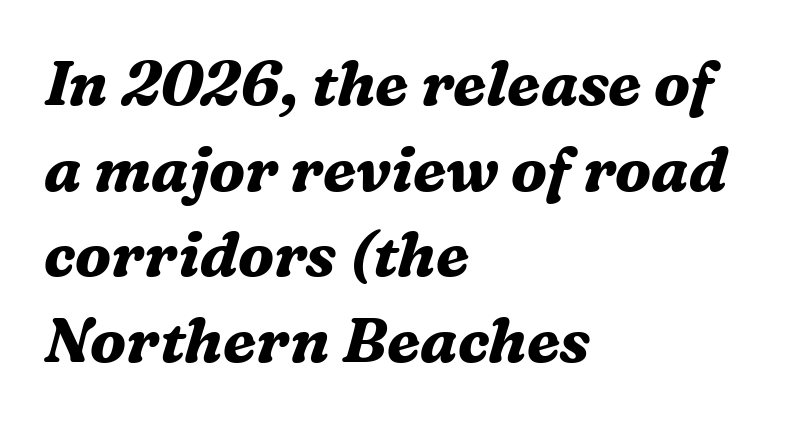
The image shows 62 px bold serif type, italic (leaning right); set left-aligned, normal line spacing (1.38x), normal letter spacing, not underlined; medium stroke contrast and a medium x-height.
